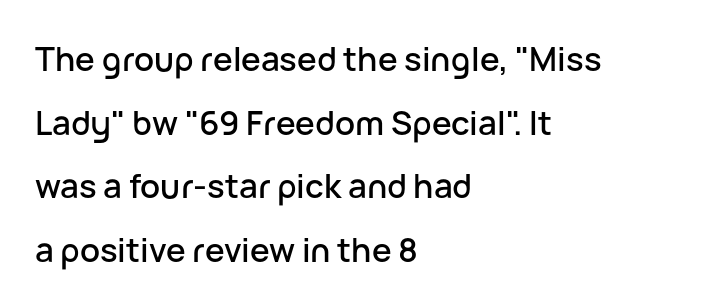
In terms of leading, this rendering errs on the spacious side. Varying glyph widths throughout — classic text-font behaviour. These lines keep a tight, regular rhythm from letter to letter. All the whitespace from short lines collects on the right.
